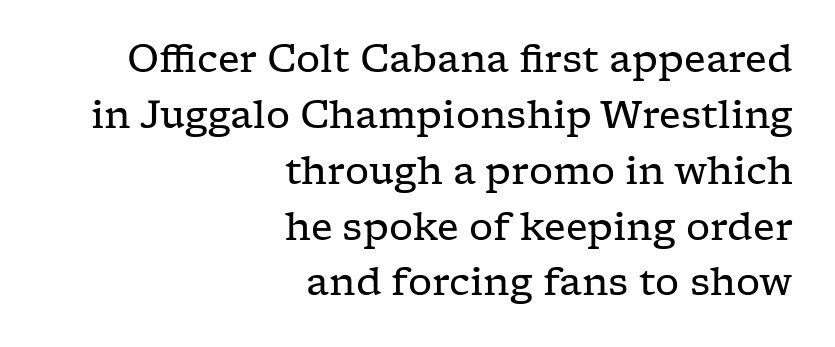
Proportional: the letters do not fall into vertical columns. Stroke mass is kept to a normal reading level or below. Typographically, this falls in the serif category. Which margin do the lines hug? The right one — the left edge is uneven.
